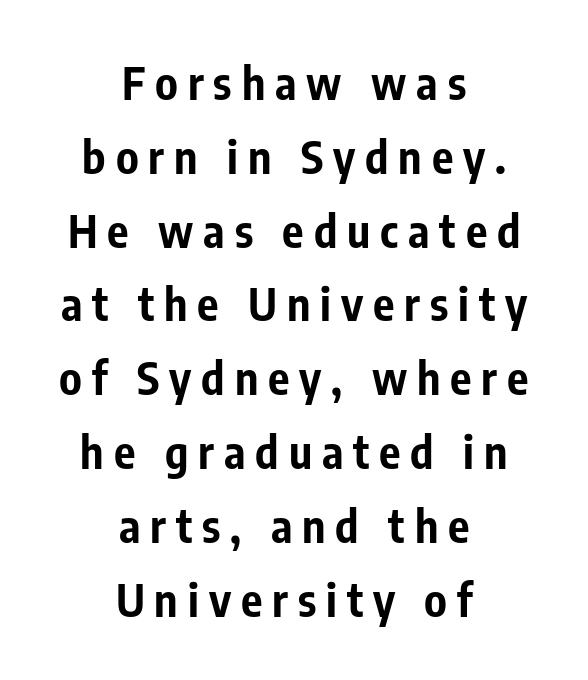
The image shows 45 px bold, condensed sans-serif type, upright; set centered, normal line spacing (1.64x), unusually wide letter spacing (+0.22 em), not underlined; low stroke contrast and a medium x-height.
